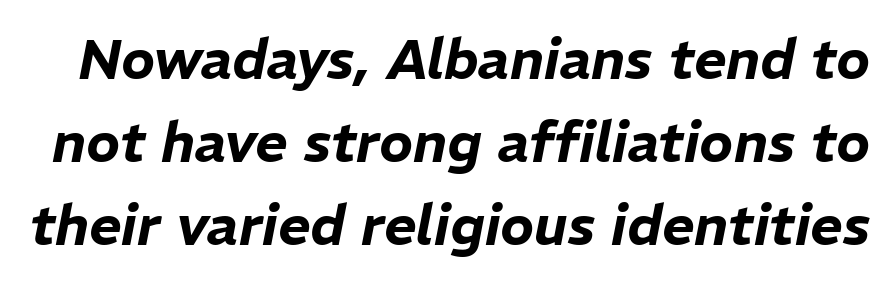
{"italic": "yes", "lean": "right", "slant_degrees": 11, "width": "normal", "stroke_contrast": "low", "x_height": "medium", "monospaced": "no", "underline": "no", "line_spacing": "normal", "line_spacing_ratio": 1.48, "letter_spacing": "normal", "letter_spacing_em": 0.0, "glyph_px": 56}
